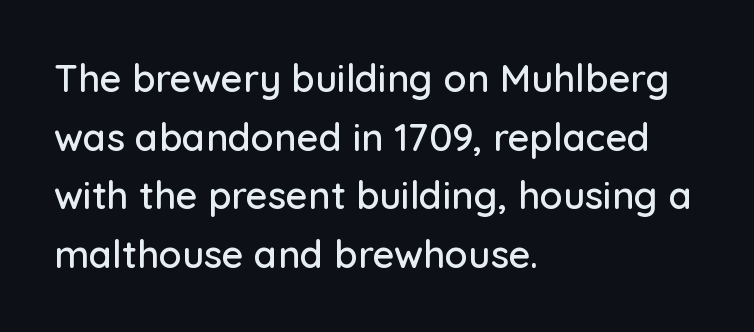
Where is the straight margin? On the left. One glance says typical: line gaps are just what's usual. Is this a fixed-width face? No — the glyphs have proportional, varying widths. A sans-serif font was chosen for this passage. Decoration check: the copy has no underline. No italicization has been applied; the sample stays upright.
